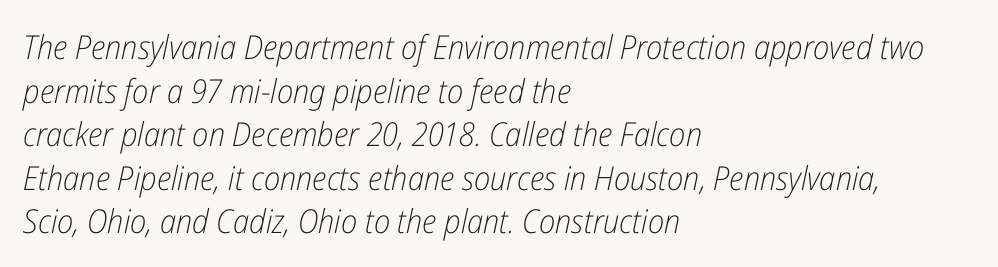
The image shows 33 px light, condensed type, italic (leaning right); set left-aligned, normal line spacing (1.32x), normal letter spacing, not underlined; low stroke contrast and a medium x-height.
